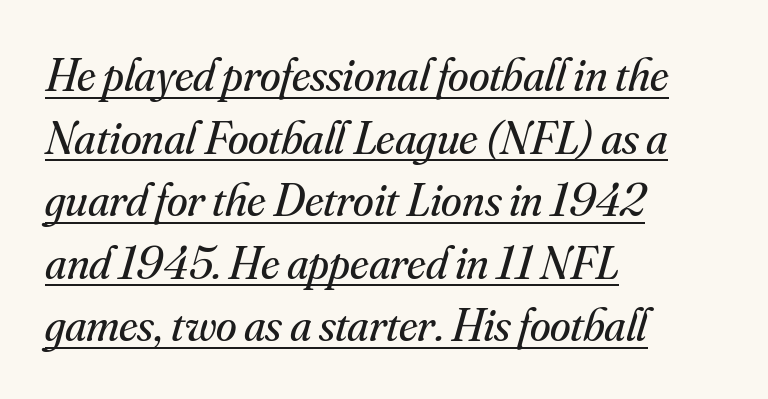
Q: Is the text bold? A: No.
Q: Is the text italic (slanted)? A: Yes, it leans right by about 16 degrees.
Q: Is the typeface a serif or a sans-serif typeface? A: Serif.
Q: Is the text underlined? A: Yes.
Q: How is the paragraph aligned? A: Left-aligned.
Q: Is the spacing between letters normal or unusually wide? A: Normal.
Q: Is the spacing between lines tight, normal or loose? A: Normal.
Q: Width (condensed, normal, or wide)? A: Normal.
Q: Stroke contrast? A: Medium.
Q: x-height? A: Small.
Q: Monospaced? A: No.
